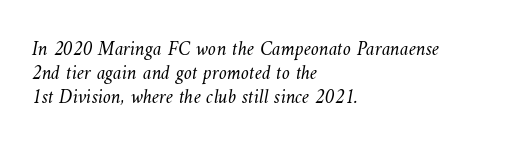
{"bold": "no", "underline": "no", "align": "left", "line_spacing_ratio": 1.21, "letter_spacing": "normal", "letter_spacing_em": 0.0, "glyph_px": 20}
